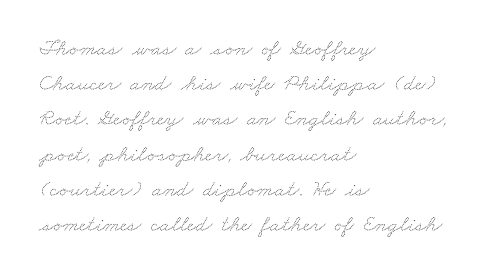
The string is rendered with underlining switched off. Each line starts at the same left margin while the right side varies. Quick note: interline space is typical. Stems and bowls with no extra thickness — not bold.
